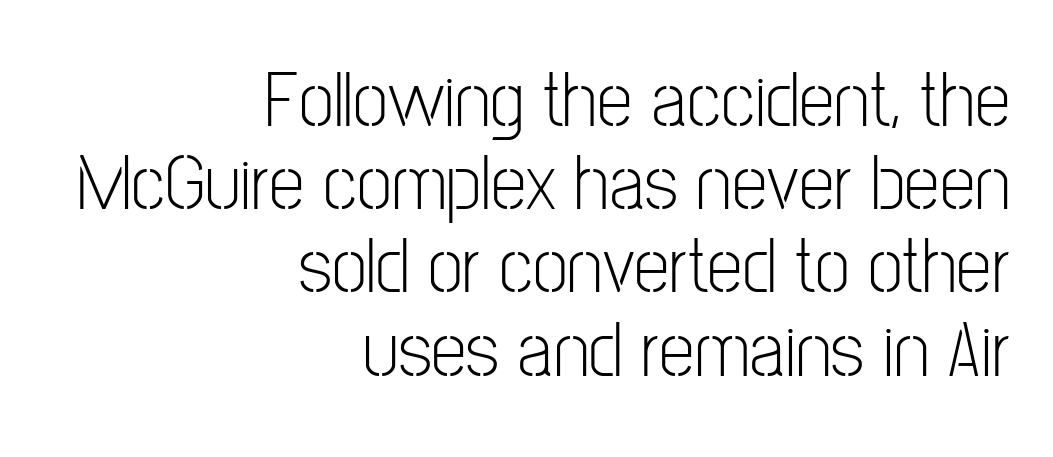
The words here are not underlined. These lines huddle together more closely than default settings would place them. Each stroke keeps to a modest, everyday thickness or less. The typeface chosen for these lines omits serifs. If you drew a line through each stem, it would be perfectly vertical. Character widths vary here, with narrow letters taking less room than wide ones.
